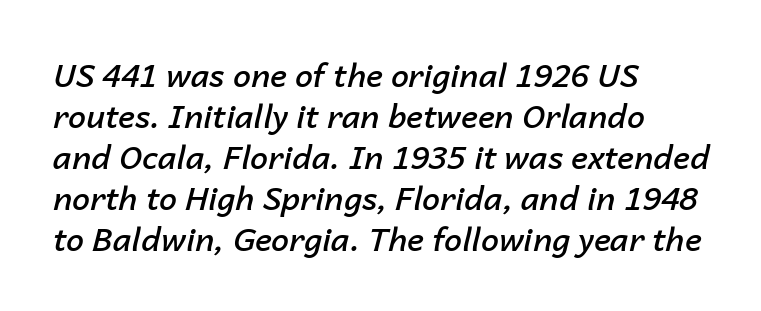
The lines sit at an ordinary, default distance from one another. The lines in this sample share a left origin and differ only in where they stop. Quick note: italic. In terms of letterspacing, this is plain default setting.
